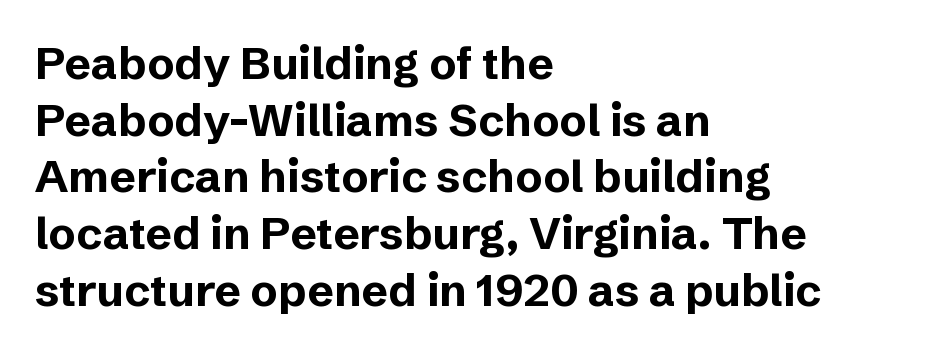
Q: Is the text bold? A: Yes.
Q: Is the text italic (slanted)? A: No, it is upright.
Q: Is the typeface a serif or a sans-serif typeface? A: Sans-serif.
Q: Is the text underlined? A: No.
Q: How is the paragraph aligned? A: Left-aligned.
Q: Is the spacing between letters normal or unusually wide? A: Normal.
Q: Is the spacing between lines tight, normal or loose? A: Normal.
Q: Width (condensed, normal, or wide)? A: Normal.
Q: Stroke contrast? A: Low.
Q: x-height? A: Medium.
Q: Monospaced? A: No.
